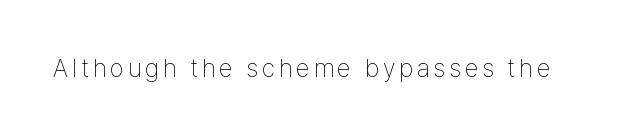
{"italic": "no", "bold": "no", "underline": "no", "glyph_px": 25}
